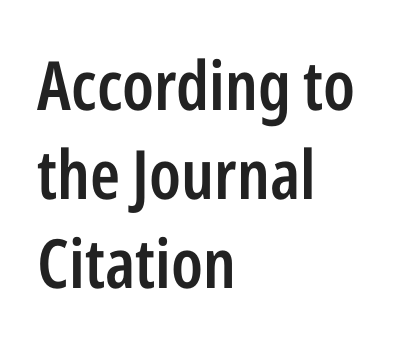
{"serif": "no", "italic": "no", "bold": "semi", "weight": "semibold", "width": "condensed", "stroke_contrast": "low", "x_height": "medium", "monospaced": "no", "underline": "no", "align": "left", "line_spacing": "normal", "line_spacing_ratio": 1.31, "letter_spacing": "normal", "letter_spacing_em": 0.0, "glyph_px": 68}
